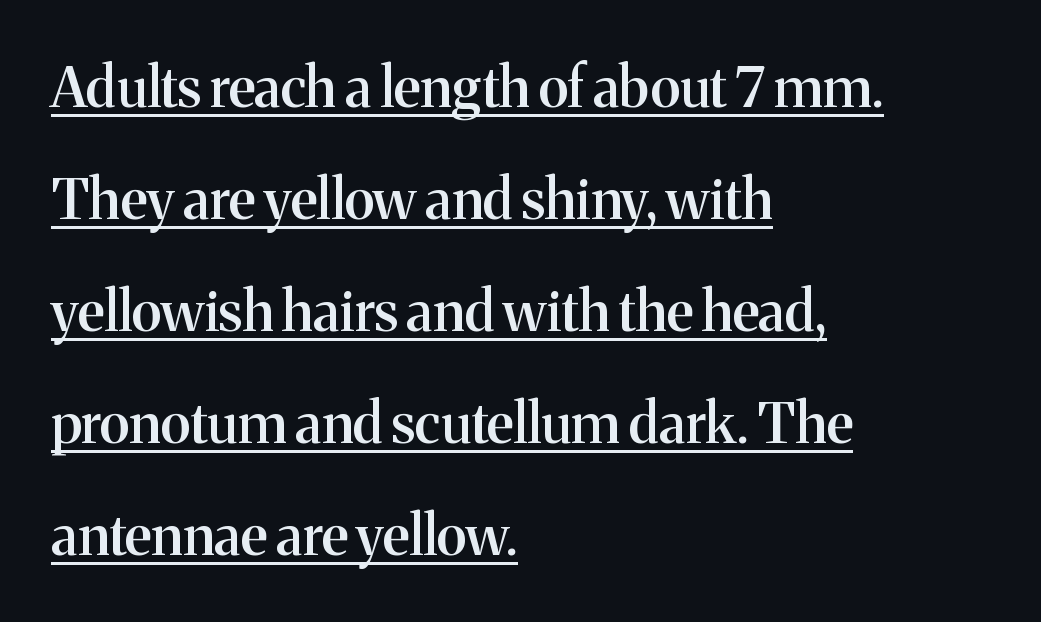
Q: Is the text bold? A: Semi-bold.
Q: Is the text italic (slanted)? A: No, it is upright.
Q: Is the typeface a serif or a sans-serif typeface? A: Serif.
Q: Is the text underlined? A: Yes.
Q: How is the paragraph aligned? A: Left-aligned.
Q: Is the spacing between letters normal or unusually wide? A: Normal.
Q: Is the spacing between lines tight, normal or loose? A: Loose.
Q: Width (condensed, normal, or wide)? A: Normal.
Q: Stroke contrast? A: Medium.
Q: x-height? A: Medium.
Q: Monospaced? A: No.
